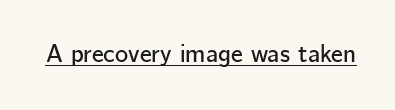
Q: Is the text italic (slanted)? A: No, it is upright.
Q: Is the text underlined? A: Yes.
Q: Is the spacing between letters normal or unusually wide? A: Normal.
